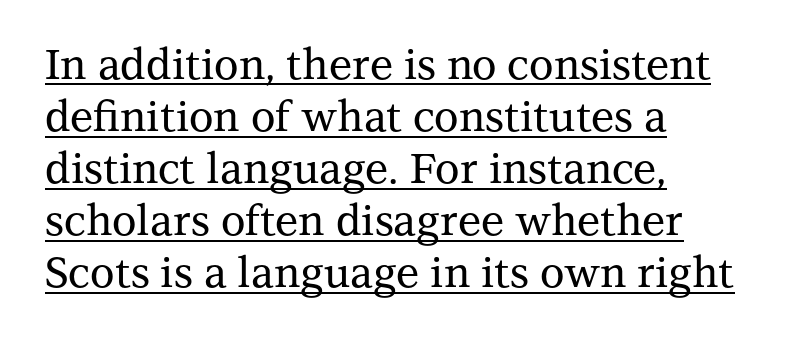
{"serif": "yes", "italic": "no", "width": "normal", "stroke_contrast": "medium", "x_height": "medium", "monospaced": "no", "underline": "yes", "align": "left", "line_spacing_ratio": 1.24, "letter_spacing": "normal", "letter_spacing_em": 0.0, "glyph_px": 42}
